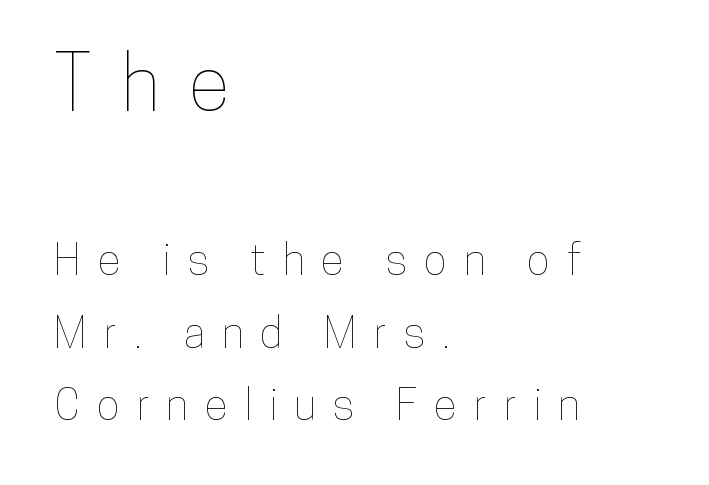
{"italic": "no", "width": "condensed", "stroke_contrast": "low", "x_height": "medium", "monospaced": "no", "underline": "no", "align": "left", "line_spacing": "normal", "line_spacing_ratio": 1.68, "letter_spacing": "wide", "letter_spacing_em": 0.4, "larger_block": "first", "size_ratio": 1.77, "glyph_px": 76}
